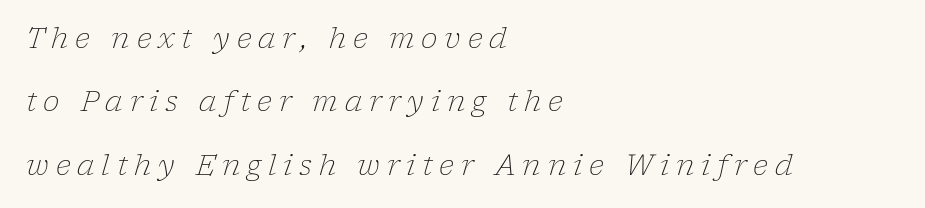
Every character sits at an angle, as italics do. The font is comparable to plain body text, perhaps lighter. Unmarked baselines from the first word to the last. The face used here is proportionally spaced, like ordinary book or web type.
